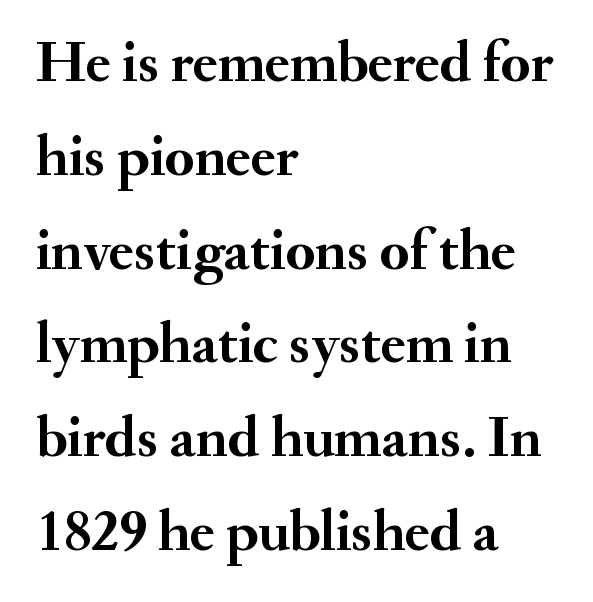
Q: Is the text bold? A: Yes.
Q: Is the text italic (slanted)? A: No, it is upright.
Q: Is the typeface a serif or a sans-serif typeface? A: Serif.
Q: Is the text underlined? A: No.
Q: How is the paragraph aligned? A: Left-aligned.
Q: Is the spacing between letters normal or unusually wide? A: Normal.
Q: Is the spacing between lines tight, normal or loose? A: Normal.
Q: Width (condensed, normal, or wide)? A: Normal.
Q: Stroke contrast? A: Medium.
Q: x-height? A: Small.
Q: Monospaced? A: No.
